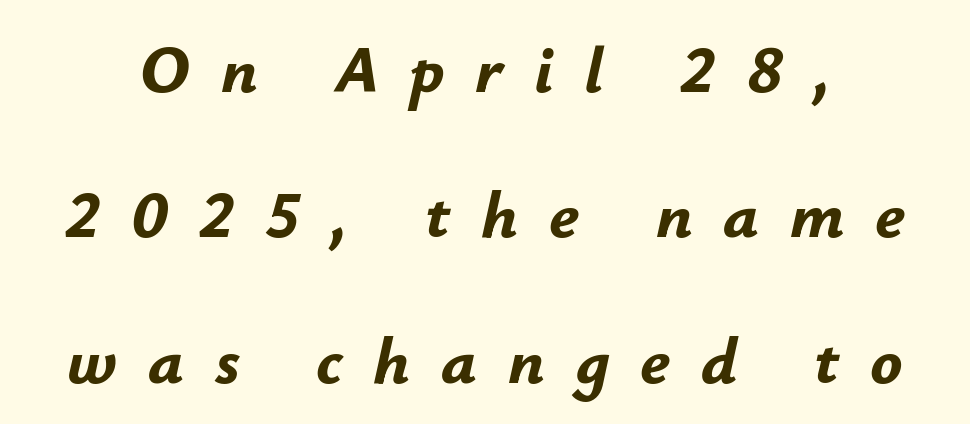
{"italic": "yes", "lean": "right", "slant_degrees": 12, "bold": "yes", "weight": "bold", "width": "normal", "stroke_contrast": "low", "x_height": "small", "monospaced": "no", "underline": "no", "line_spacing": "loose", "line_spacing_ratio": 2.17, "letter_spacing": "wide", "letter_spacing_em": 0.46, "glyph_px": 67}
